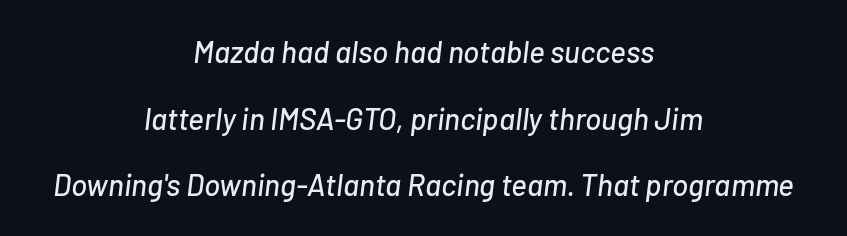
Layout note: lines centered. Lines of text with bare space underneath. If you measured baseline to baseline, you'd find a long distance. Looks like regular typesetting: each glyph gets only the width it needs.
